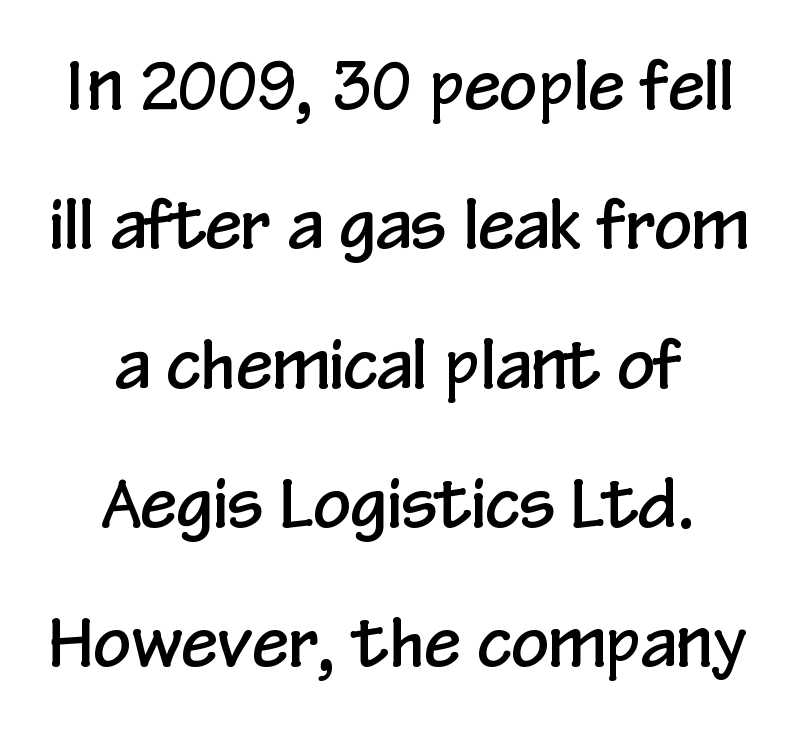
The image shows 66 px condensed sans-serif type, upright; set centered, loose line spacing (2.11x), normal letter spacing, not underlined; low stroke contrast and a medium x-height.
